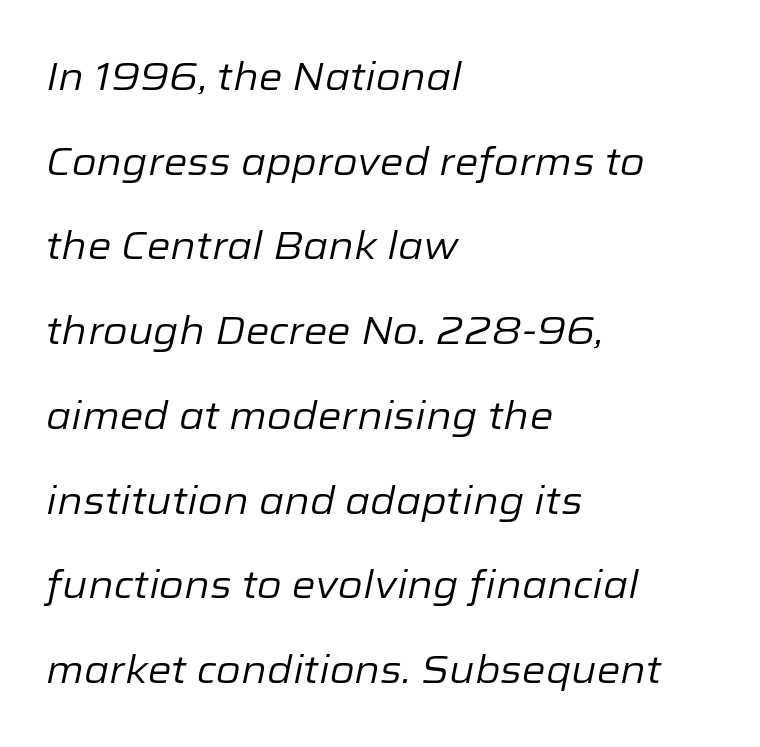
Q: Is the text bold? A: No.
Q: Is the text italic (slanted)? A: Yes, it leans right by about 12 degrees.
Q: Is the text underlined? A: No.
Q: How is the paragraph aligned? A: Left-aligned.
Q: Is the spacing between letters normal or unusually wide? A: Normal.
Q: Is the spacing between lines tight, normal or loose? A: Loose.
Q: Width (condensed, normal, or wide)? A: Normal.
Q: Stroke contrast? A: Low.
Q: x-height? A: Medium.
Q: Monospaced? A: No.
